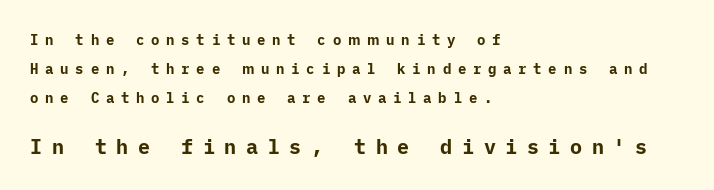
Q: Is the text bold? A: Yes.
Q: Is the text italic (slanted)? A: No, it is upright.
Q: Is the text underlined? A: No.
Q: How is the paragraph aligned? A: Left-aligned.
Q: Is the spacing between letters normal or unusually wide? A: Unusually wide.
Q: Is the spacing between lines tight, normal or loose? A: Loose.
Q: Which block of text is set in a larger size, the first (top) or the second (bottom)? A: The second (bottom) one.
